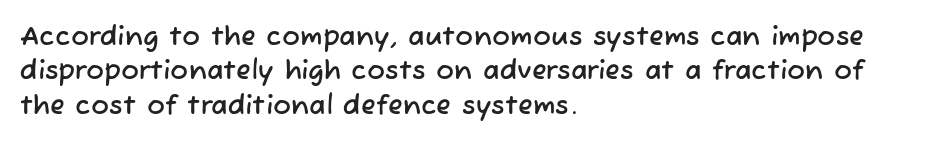
Any mark beneath the type? The region is blank. Horizontal bands of white between lines are of average thickness. The line texture is even and compact thanks to regular tracking. Every row of glyphs begins at an identical x-position on the left.
